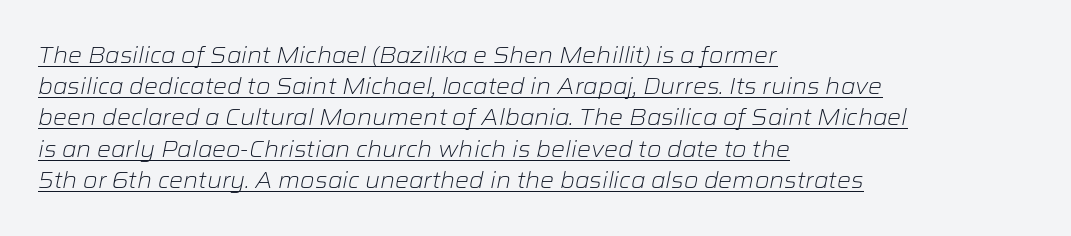
The image shows 22 px text type, italic (leaning right); set left-aligned, normal line spacing (1.42x), normal letter spacing, underlined.
